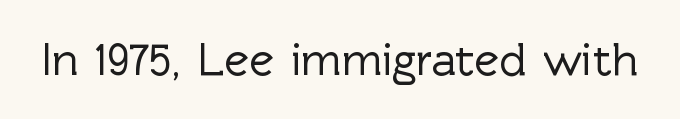
The image shows 47 px sans-serif type, upright; set normal letter spacing, not underlined; a medium x-height.
